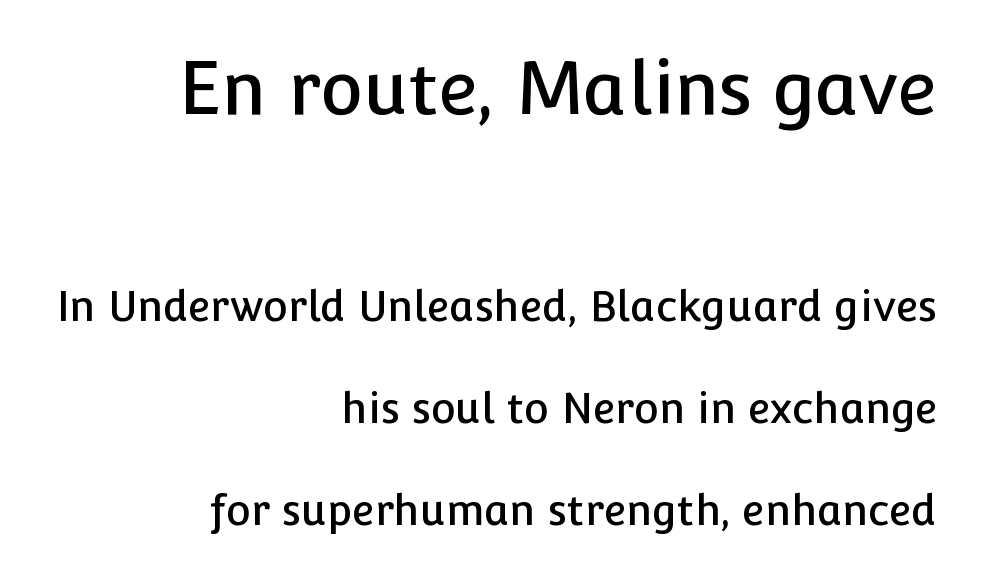
{"serif": "no", "italic": "no", "width": "normal", "stroke_contrast": "low", "x_height": "medium", "monospaced": "no", "underline": "no", "align": "right", "line_spacing": "loose", "line_spacing_ratio": 2.43, "letter_spacing": "normal", "letter_spacing_em": 0.0, "larger_block": "first", "size_ratio": 1.74, "glyph_px": 73}
